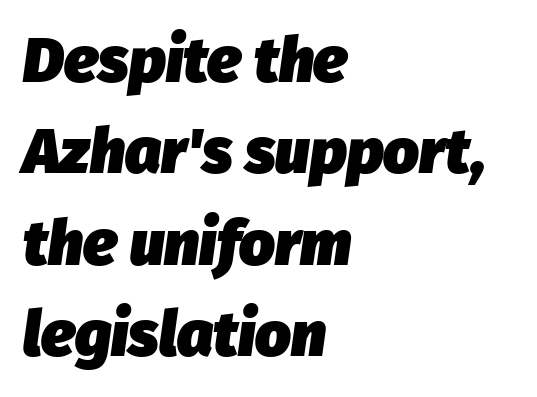
Q: Is the text bold? A: Yes.
Q: Is the text italic (slanted)? A: Yes, it leans right by about 8 degrees.
Q: Is the text underlined? A: No.
Q: How is the paragraph aligned? A: Left-aligned.
Q: Is the spacing between letters normal or unusually wide? A: Normal.
Q: Is the spacing between lines tight, normal or loose? A: Normal.
Q: Width (condensed, normal, or wide)? A: Normal.
Q: Stroke contrast? A: Low.
Q: x-height? A: Medium.
Q: Monospaced? A: No.
